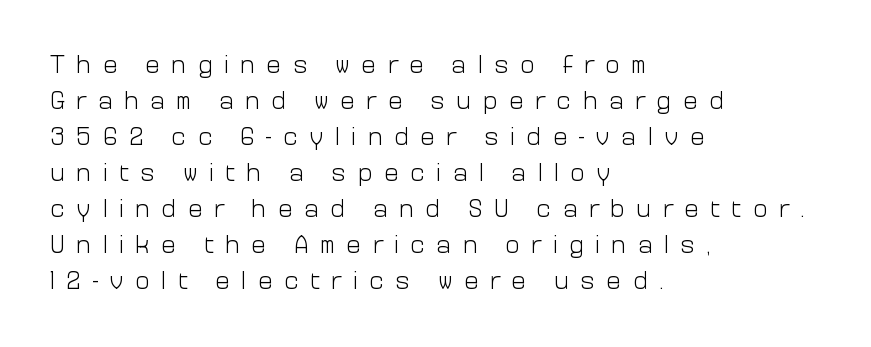
{"italic": "no", "bold": "no", "underline": "no", "align": "left", "line_spacing": "normal", "line_spacing_ratio": 1.44, "letter_spacing": "wide", "letter_spacing_em": 0.45, "glyph_px": 25}
